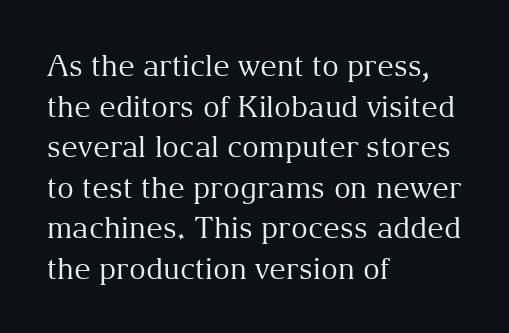
Q: Is the text bold? A: No.
Q: Is the text italic (slanted)? A: No, it is upright.
Q: Is the typeface a serif or a sans-serif typeface? A: Serif.
Q: Is the text underlined? A: No.
Q: How is the paragraph aligned? A: Left-aligned.
Q: Is the spacing between letters normal or unusually wide? A: Normal.
Q: Is the spacing between lines tight, normal or loose? A: Normal.
Q: Width (condensed, normal, or wide)? A: Normal.
Q: Stroke contrast? A: Medium.
Q: x-height? A: Medium.
Q: Monospaced? A: No.
